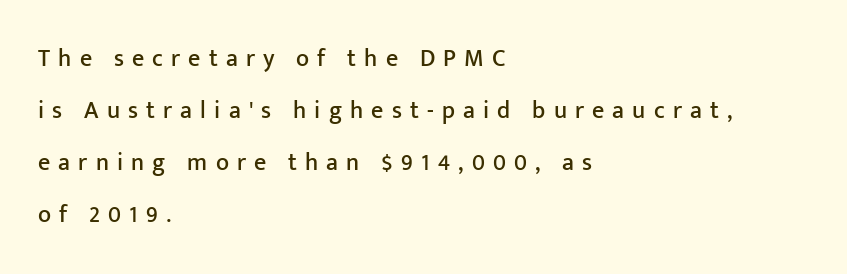
Typeset ragged right — the left edge is the straight one. The passage shown has open, widely tracked lettering throughout. The string is rendered with underlining switched off. You can tell it's not italic because the verticals are truly vertical. The vertical gap from one line to the next is large.
